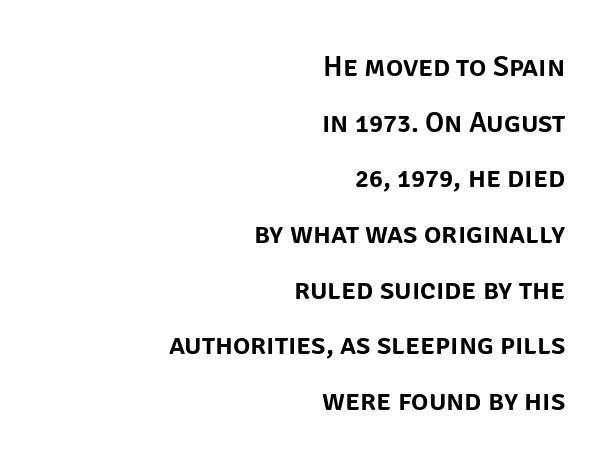
The image shows 29 px sans-serif type, upright; set right-aligned, loose line spacing (1.92x), normal letter spacing, not underlined; low stroke contrast and a large x-height.
